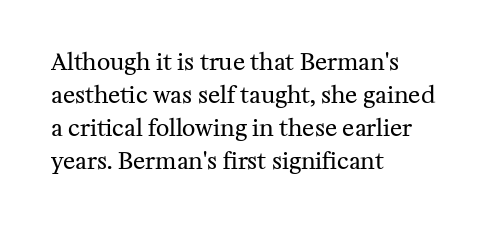
Q: Is the text bold? A: No.
Q: Is the text italic (slanted)? A: No, it is upright.
Q: Is the text underlined? A: No.
Q: How is the paragraph aligned? A: Left-aligned.
Q: Is the spacing between letters normal or unusually wide? A: Normal.
Q: Is the spacing between lines tight, normal or loose? A: Normal.
